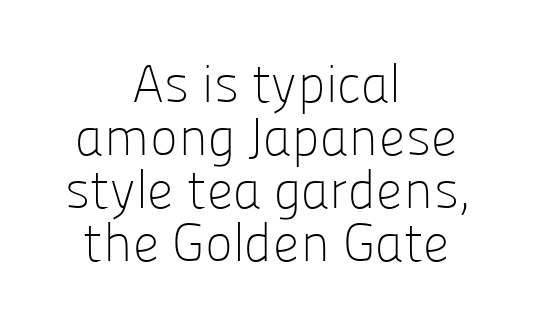
Rows of type sit shoulder to shoulder in the vertical direction. Is there any slant? The stems are plumb. Words appear dense and cohesive because spacing is normal. Every row of glyphs is offset so its center matches the block's center. A typesetter would label this face a sans.
